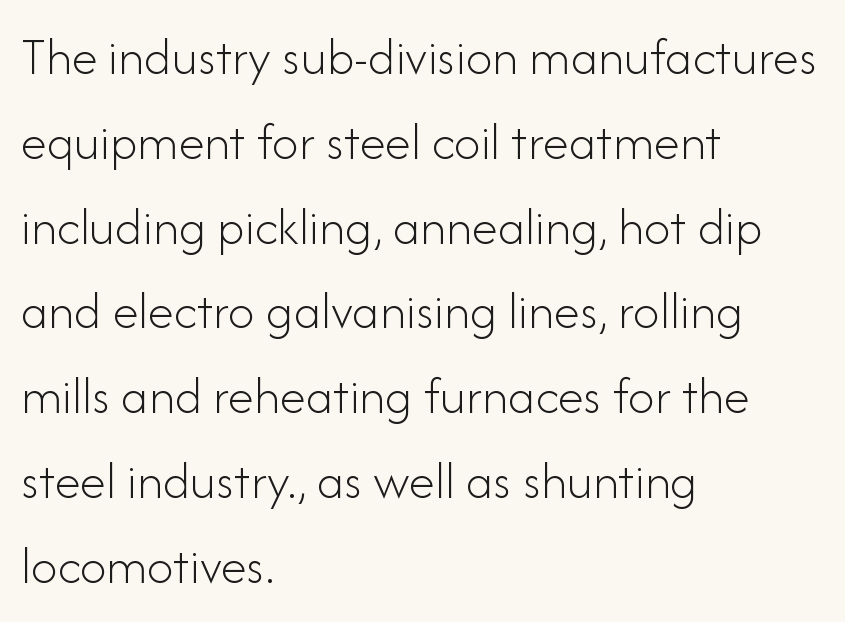
The image shows 53 px light sans-serif type, upright; set left-aligned, normal line spacing (1.6x), normal letter spacing, not underlined; low stroke contrast and a small x-height.
